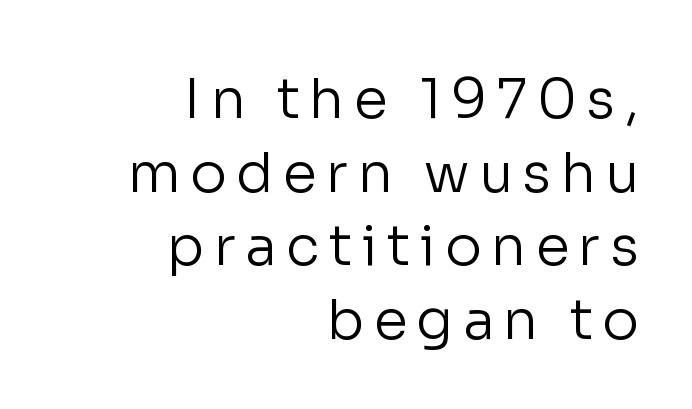
Q: Is the text bold? A: No.
Q: Is the text italic (slanted)? A: No, it is upright.
Q: Is the typeface a serif or a sans-serif typeface? A: Sans-serif.
Q: Is the text underlined? A: No.
Q: How is the paragraph aligned? A: Right-aligned.
Q: Is the spacing between lines tight, normal or loose? A: Normal.
Q: Width (condensed, normal, or wide)? A: Normal.
Q: Stroke contrast? A: Low.
Q: x-height? A: Medium.
Q: Monospaced? A: No.
